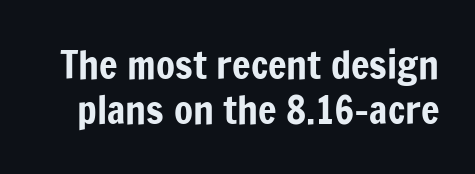
Q: Is the text italic (slanted)? A: No, it is upright.
Q: Is the typeface a serif or a sans-serif typeface? A: Sans-serif.
Q: Is the text underlined? A: No.
Q: Is the spacing between letters normal or unusually wide? A: Normal.
Q: Width (condensed, normal, or wide)? A: Condensed.
Q: Stroke contrast? A: Low.
Q: x-height? A: Medium.
Q: Monospaced? A: No.
